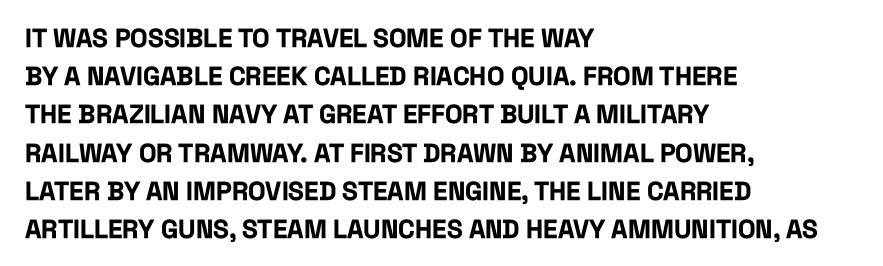
{"italic": "no", "bold": "yes", "underline": "no", "align": "left", "line_spacing": "normal", "line_spacing_ratio": 1.47, "letter_spacing": "normal", "letter_spacing_em": 0.0, "glyph_px": 26}
